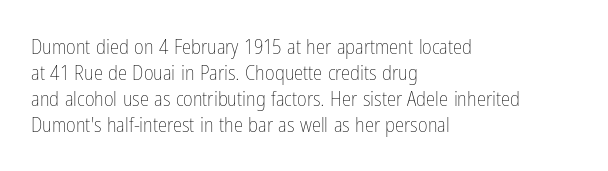
{"italic": "no", "bold": "no", "underline": "no", "align": "left", "line_spacing_ratio": 1.24, "letter_spacing": "normal", "letter_spacing_em": 0.0, "glyph_px": 21}
